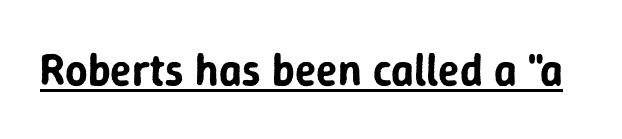
The image shows 44 px sans-serif type, upright; set normal letter spacing, underlined; low stroke contrast and a medium x-height.
